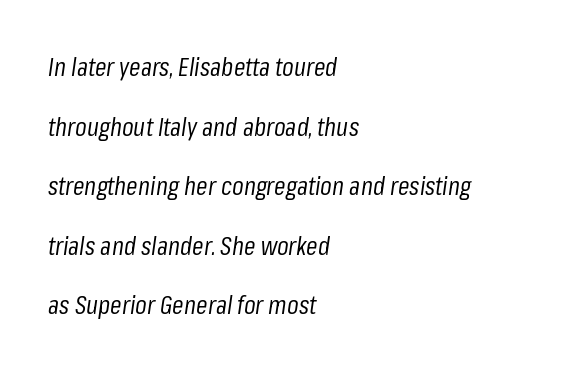
Descenders hang freely into open space. Students, note that the glyphs here touch the page at normal intervals. Quick note: italic. The face looks like a standard text weight, possibly lighter. Each line starts at the same left margin while the right side varies.
